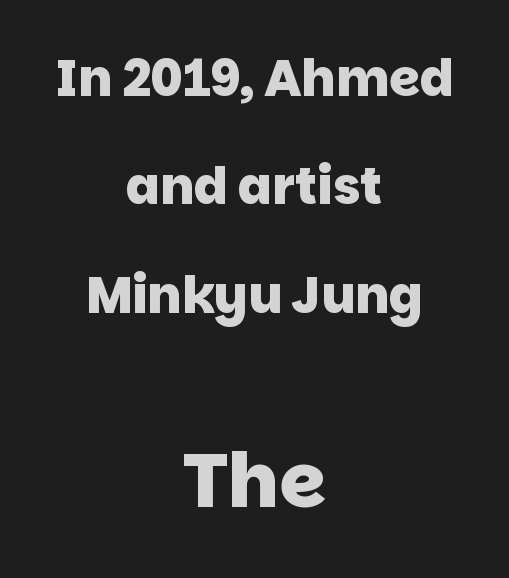
Q: Is the text bold? A: Yes.
Q: Is the typeface a serif or a sans-serif typeface? A: Sans-serif.
Q: Is the text underlined? A: No.
Q: How is the paragraph aligned? A: Centered.
Q: Is the spacing between letters normal or unusually wide? A: Normal.
Q: Is the spacing between lines tight, normal or loose? A: Loose.
Q: Which block of text is set in a larger size, the first (top) or the second (bottom)? A: The second (bottom) one.
Q: Width (condensed, normal, or wide)? A: Normal.
Q: Stroke contrast? A: Low.
Q: x-height? A: Large.
Q: Monospaced? A: No.
